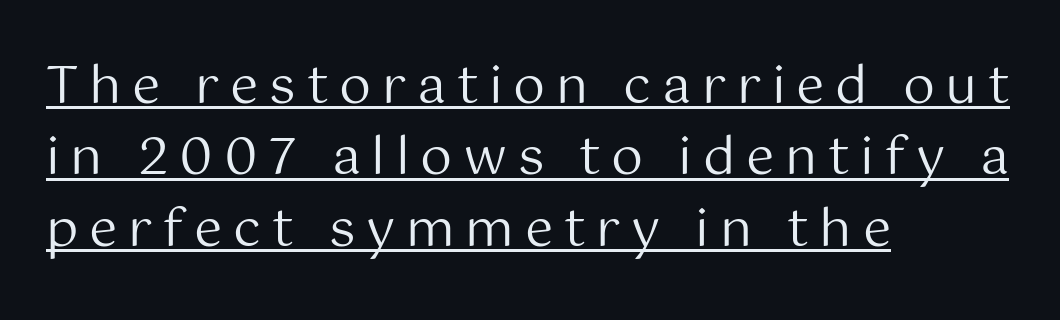
{"serif": "no", "italic": "no", "bold": "no", "weight": "regular", "width": "normal", "stroke_contrast": "medium", "x_height": "medium", "monospaced": "no", "underline": "yes", "align": "left", "line_spacing": "normal", "line_spacing_ratio": 1.4, "letter_spacing": "wide", "letter_spacing_em": 0.21, "glyph_px": 51}
